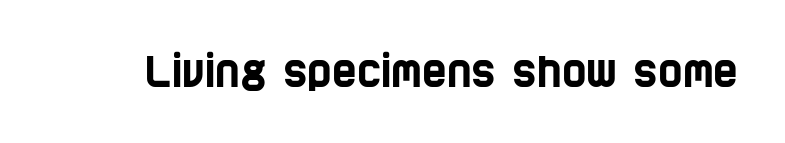
Q: Is the typeface a serif or a sans-serif typeface? A: Sans-serif.
Q: Is the text underlined? A: No.
Q: Is the spacing between letters normal or unusually wide? A: Normal.
Q: Width (condensed, normal, or wide)? A: Condensed.
Q: Stroke contrast? A: Low.
Q: x-height? A: Large.
Q: Monospaced? A: No.
